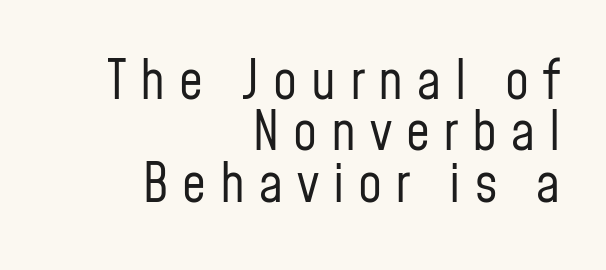
{"serif": "no", "italic": "no", "bold": "no", "weight": "regular", "width": "condensed", "stroke_contrast": "low", "x_height": "medium", "monospaced": "no", "underline": "no", "align": "right", "line_spacing": "tight", "line_spacing_ratio": 0.97, "letter_spacing": "wide", "letter_spacing_em": 0.26, "glyph_px": 53}
